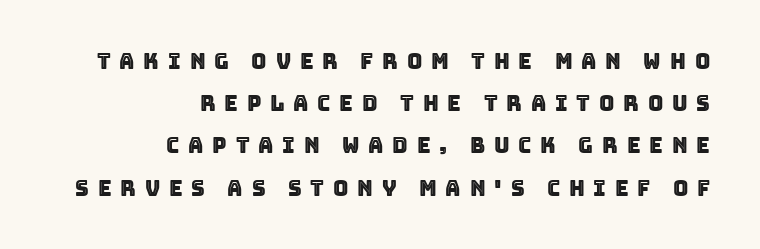
Q: Is the text italic (slanted)? A: No, it is upright.
Q: Is the text underlined? A: No.
Q: How is the paragraph aligned? A: Right-aligned.
Q: Is the spacing between letters normal or unusually wide? A: Unusually wide.
Q: Is the spacing between lines tight, normal or loose? A: Loose.
